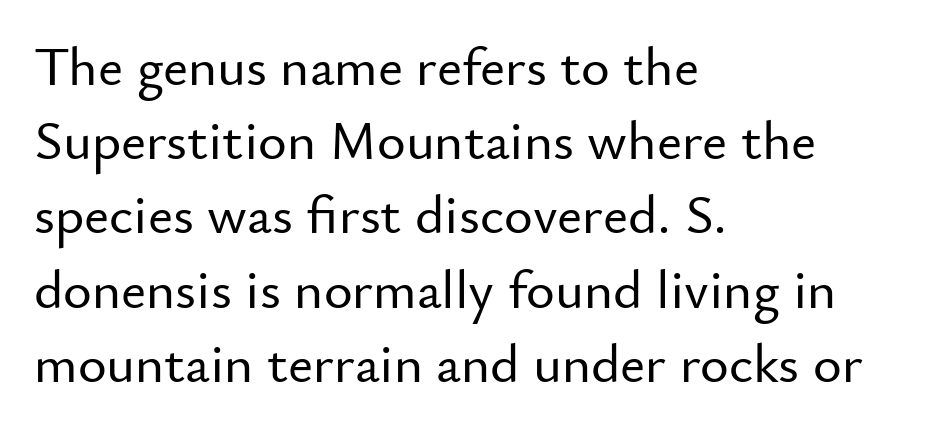
This rendering leaves character spacing at its baseline value. Note: no serifs on the glyphs. Plain, unruled lines of type. The designer left line spacing at the default. This sample has the flowing, uneven cadence of proportional lettering.
